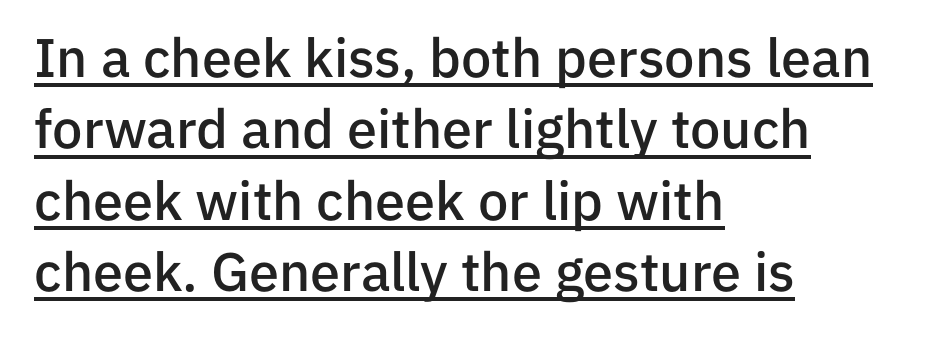
You could call the tracking neutral — neither tight nor loose. You can tell from the bare stems that sans-serif type was used. Do the letters lean? They stand straight. Does the copy run flush right? No — it runs flush left.
